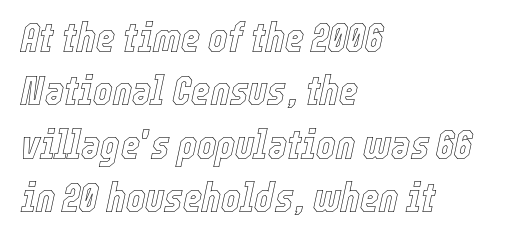
Q: Is the text italic (slanted)? A: Yes, it leans right by about 12 degrees.
Q: Is the text underlined? A: No.
Q: How is the paragraph aligned? A: Left-aligned.
Q: Is the spacing between letters normal or unusually wide? A: Normal.
Q: Is the spacing between lines tight, normal or loose? A: Normal.
Q: Width (condensed, normal, or wide)? A: Condensed.
Q: x-height? A: Medium.
Q: Monospaced? A: No.
